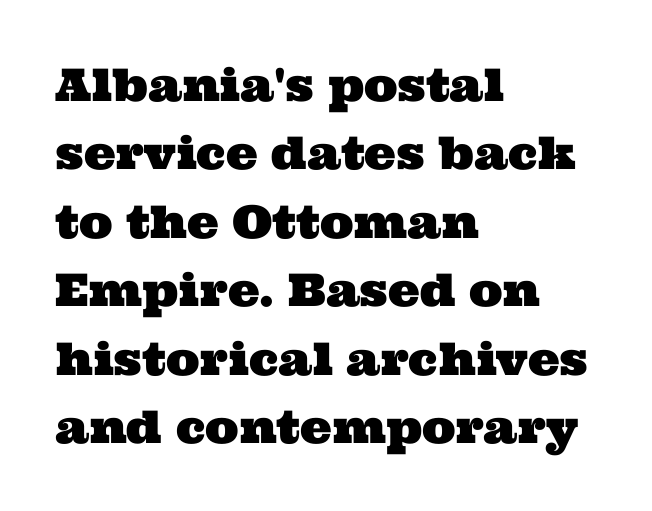
{"serif": "yes", "width": "wide", "stroke_contrast": "medium", "x_height": "medium", "monospaced": "no", "underline": "no", "align": "left", "line_spacing": "normal", "line_spacing_ratio": 1.52, "letter_spacing": "normal", "letter_spacing_em": 0.0, "glyph_px": 45}
